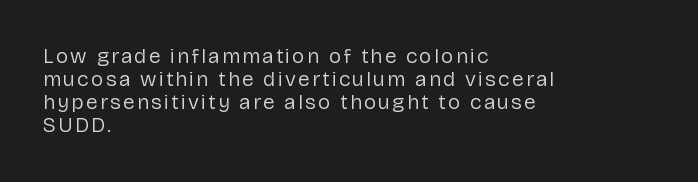
Q: Is the text bold? A: No.
Q: Is the text italic (slanted)? A: No, it is upright.
Q: Is the text underlined? A: No.
Q: How is the paragraph aligned? A: Left-aligned.
Q: Is the spacing between lines tight, normal or loose? A: Tight.
